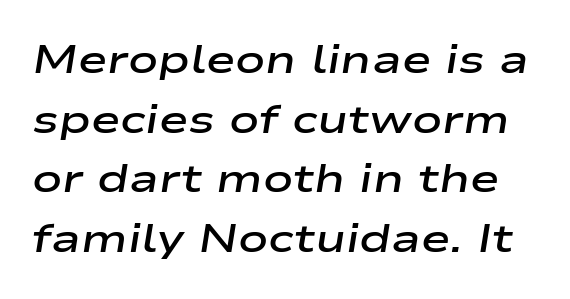
{"italic": "yes", "lean": "right", "slant_degrees": 9, "bold": "semi", "weight": "semibold", "width": "wide", "stroke_contrast": "low", "x_height": "medium", "monospaced": "no", "underline": "no", "line_spacing": "normal", "line_spacing_ratio": 1.49, "letter_spacing": "normal", "letter_spacing_em": 0.0, "glyph_px": 40}
